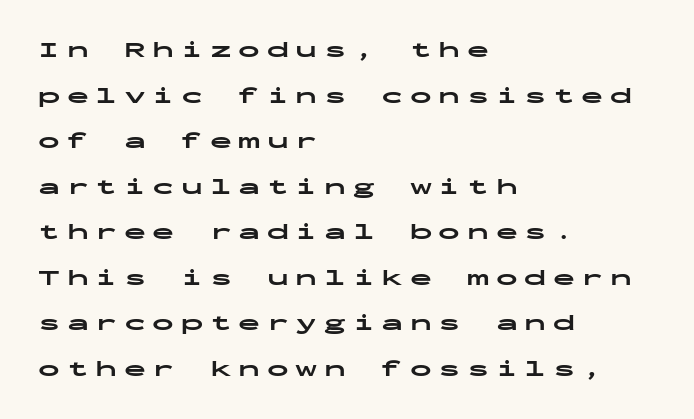
The image shows 22 px bold type, upright; set left-aligned, loose line spacing (2.07x), unusually wide letter spacing (+0.3 em), not underlined.
